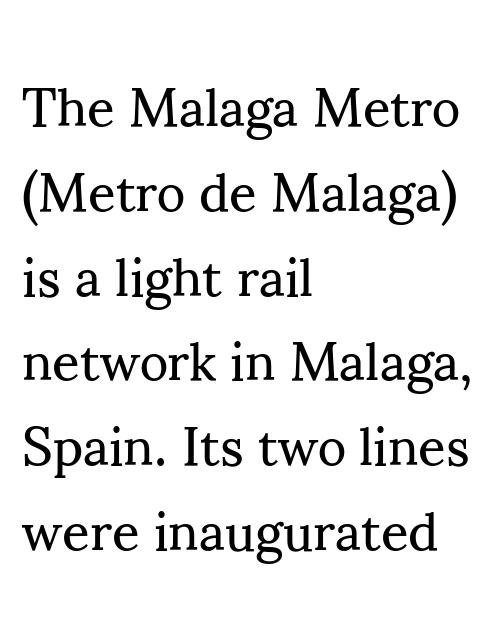
Bare-footed words on every line. The gaps between neighbouring characters are ordinary and unremarkable. The rendering anchors every line to the left-hand side. Note the varied advance widths — an 'i' is clearly narrower than an 'm'.
